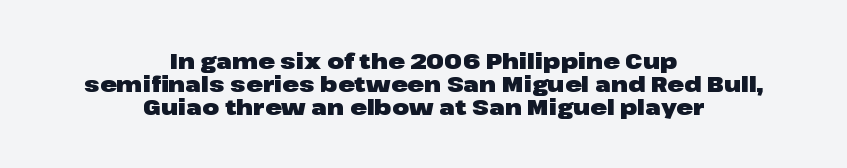
Q: Is the text bold? A: Yes.
Q: Is the text italic (slanted)? A: No, it is upright.
Q: Is the text underlined? A: No.
Q: How is the paragraph aligned? A: Centered.
Q: Is the spacing between letters normal or unusually wide? A: Normal.
Q: Is the spacing between lines tight, normal or loose? A: Tight.
